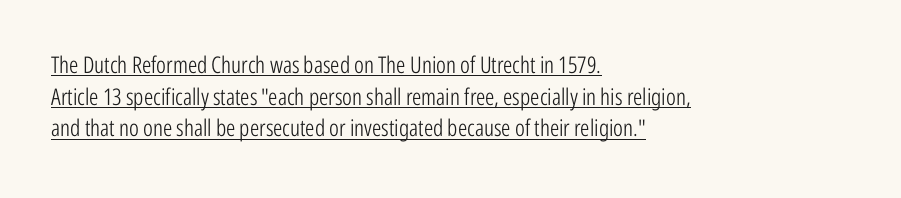
Q: Is the text bold? A: No.
Q: Is the text italic (slanted)? A: No, it is upright.
Q: Is the text underlined? A: Yes.
Q: How is the paragraph aligned? A: Left-aligned.
Q: Is the spacing between letters normal or unusually wide? A: Normal.
Q: Is the spacing between lines tight, normal or loose? A: Normal.
